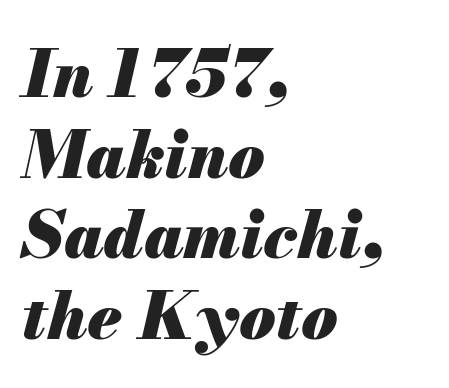
Q: Is the text bold? A: Yes.
Q: Is the text italic (slanted)? A: Yes, it leans right by about 13 degrees.
Q: Is the text underlined? A: No.
Q: How is the paragraph aligned? A: Left-aligned.
Q: Is the spacing between letters normal or unusually wide? A: Normal.
Q: Width (condensed, normal, or wide)? A: Normal.
Q: Stroke contrast? A: Medium.
Q: x-height? A: Small.
Q: Monospaced? A: No.
